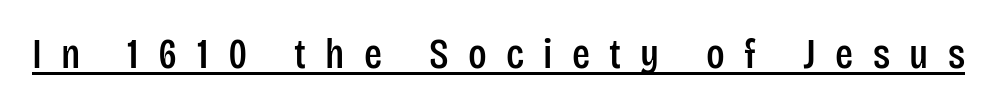
{"serif": "no", "italic": "no", "width": "condensed", "stroke_contrast": "low", "x_height": "large", "monospaced": "no", "underline": "yes", "letter_spacing": "wide", "letter_spacing_em": 0.46, "glyph_px": 42}
